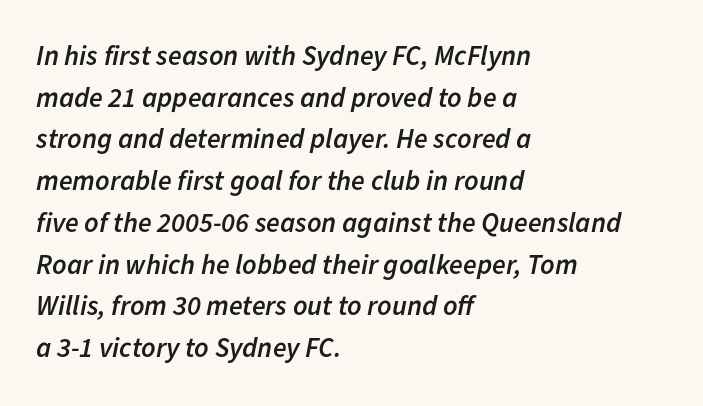
The image shows 28 px semibold type, italic (leaning right); set left-aligned, normal line spacing (1.49x), normal letter spacing, not underlined; low stroke contrast and a medium x-height.
